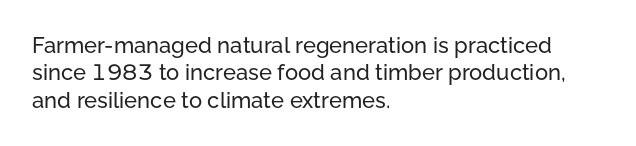
{"italic": "no", "underline": "no", "align": "left", "line_spacing": "normal", "line_spacing_ratio": 1.25, "letter_spacing": "normal", "letter_spacing_em": 0.0, "glyph_px": 22}
